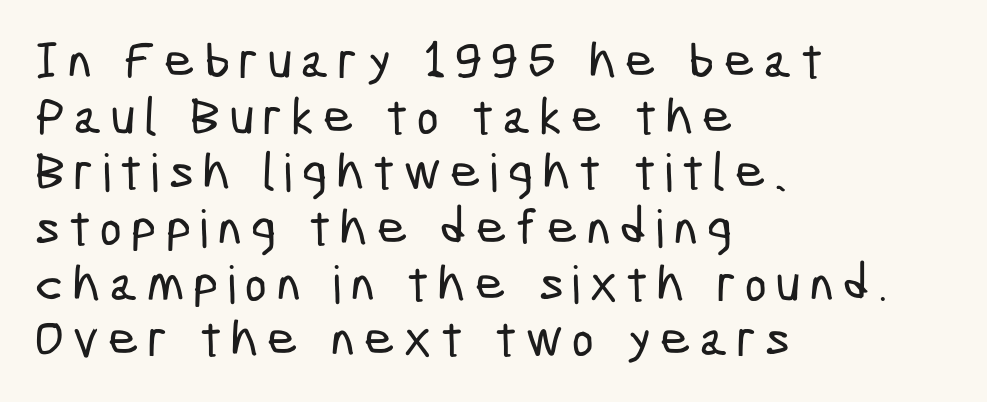
A typesetter would call this leading minimal, almost set solid. Rule under the text: the space is simply empty. The glyphs in this specimen are sans serif. Do the characters align in a grid? No, the font is proportional. Reading down the block, your eye returns to a fixed left position each line.
